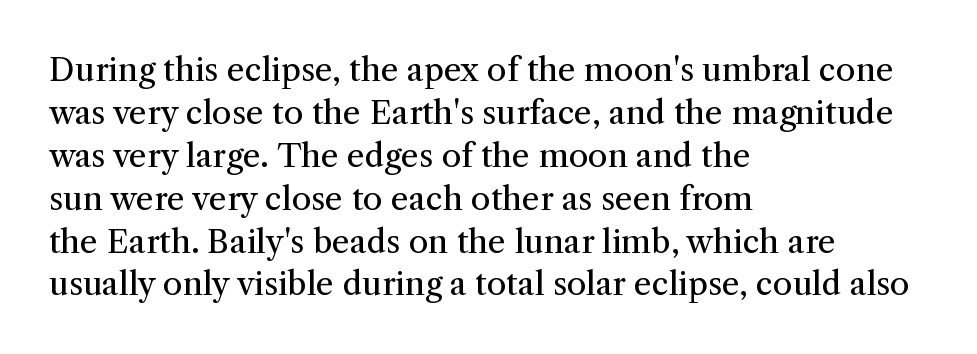
Q: Is the text bold? A: No.
Q: Is the text italic (slanted)? A: No, it is upright.
Q: Is the typeface a serif or a sans-serif typeface? A: Serif.
Q: Is the text underlined? A: No.
Q: How is the paragraph aligned? A: Left-aligned.
Q: Is the spacing between letters normal or unusually wide? A: Normal.
Q: Is the spacing between lines tight, normal or loose? A: Normal.
Q: Width (condensed, normal, or wide)? A: Normal.
Q: Stroke contrast? A: Medium.
Q: x-height? A: Medium.
Q: Monospaced? A: No.
